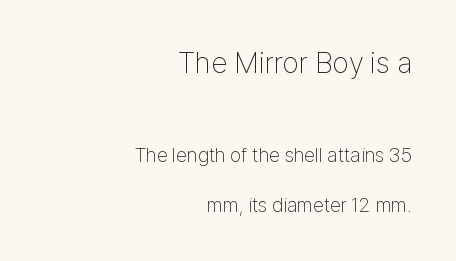
{"serif": "no", "italic": "no", "bold": "no", "weight": "thin", "width": "condensed", "stroke_contrast": "low", "x_height": "medium", "monospaced": "no", "underline": "no", "align": "right", "line_spacing": "loose", "line_spacing_ratio": 2.48, "letter_spacing": "normal", "letter_spacing_em": 0.0, "larger_block": "first", "size_ratio": 1.5, "glyph_px": 30}
